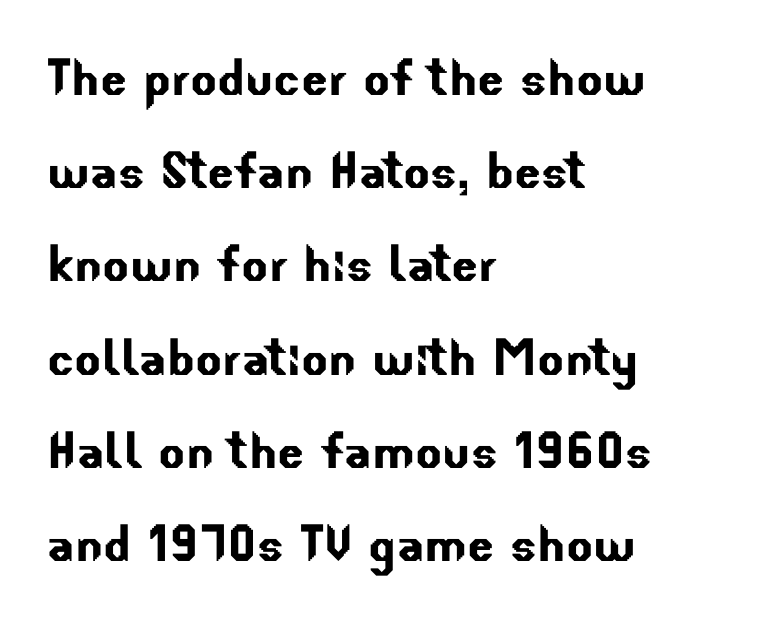
Rows of type keep a routine distance in the vertical direction. Think of a printed novel: that variable character pitch is what you see here. Leftover space on each line is placed entirely after the last word. The baseline area is clear. This sample uses plain, unmodified letter spacing. The characters display no serif detailing; their extremities are plain.
